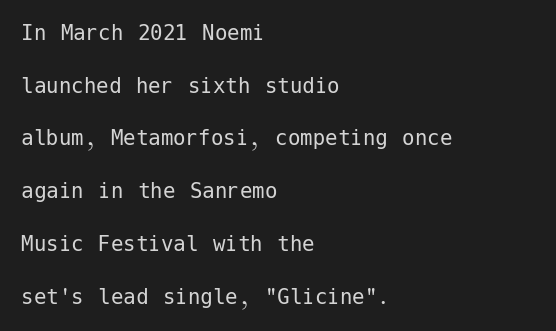
The setting favours the left margin, as ordinary paragraphs usually do. Beneath every word, the page is bare. Vertical spacing — loose. Each stroke keeps to a modest, everyday thickness or less. Is there any slant? The stems are plumb.
